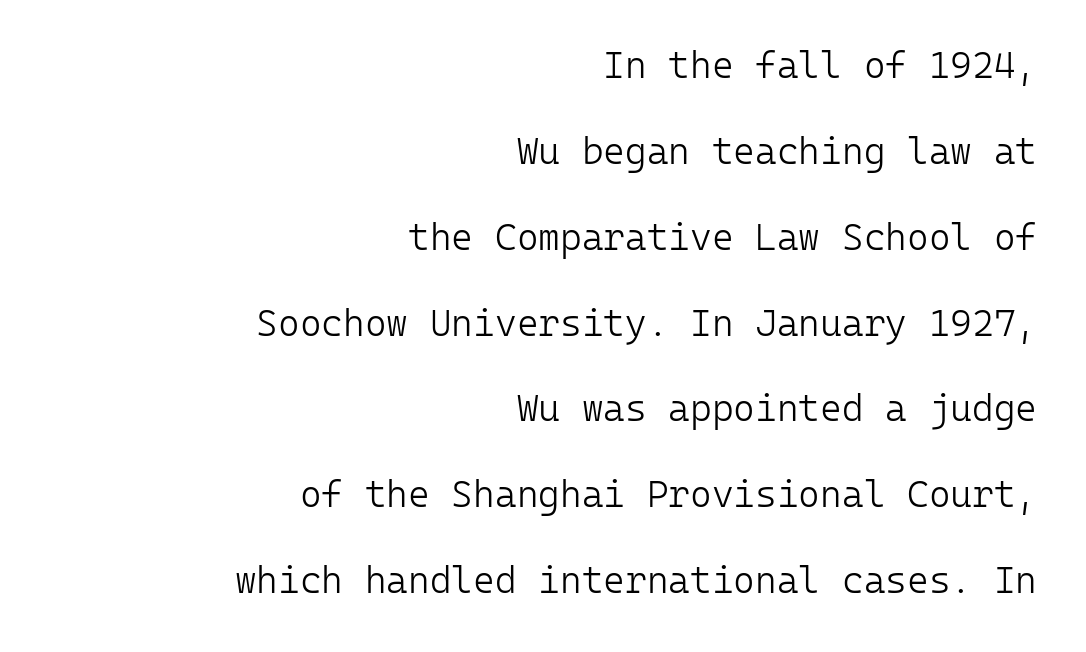
Q: Is the text bold? A: No.
Q: Is the text italic (slanted)? A: No, it is upright.
Q: Is the typeface a serif or a sans-serif typeface? A: Sans-serif.
Q: Is the text underlined? A: No.
Q: How is the paragraph aligned? A: Right-aligned.
Q: Is the spacing between letters normal or unusually wide? A: Normal.
Q: Is the spacing between lines tight, normal or loose? A: Loose.
Q: Width (condensed, normal, or wide)? A: Normal.
Q: Stroke contrast? A: Low.
Q: x-height? A: Medium.
Q: Monospaced? A: Yes.
